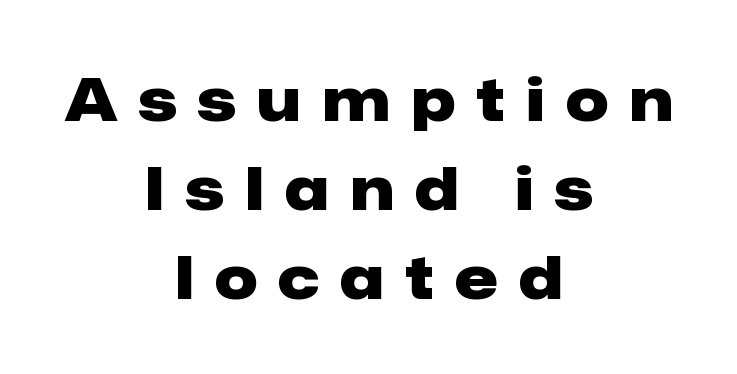
Quick note: not italic, upright. A sans-serif font was chosen for this passage. Regular leading. Underline: absent. A centered setting, common on invitations and titles, is used for this passage.
